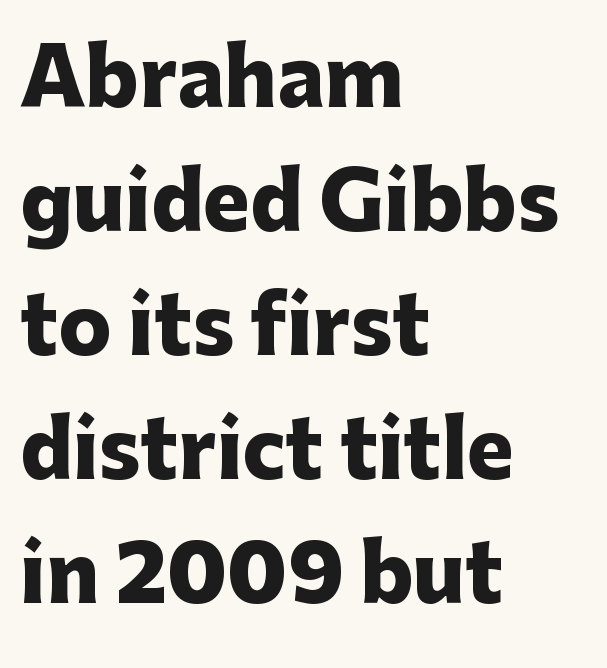
Q: Is the text bold? A: Yes.
Q: Is the text italic (slanted)? A: No, it is upright.
Q: Is the typeface a serif or a sans-serif typeface? A: Sans-serif.
Q: Is the text underlined? A: No.
Q: How is the paragraph aligned? A: Left-aligned.
Q: Is the spacing between letters normal or unusually wide? A: Normal.
Q: Is the spacing between lines tight, normal or loose? A: Normal.
Q: Width (condensed, normal, or wide)? A: Normal.
Q: Stroke contrast? A: Low.
Q: x-height? A: Medium.
Q: Monospaced? A: No.
